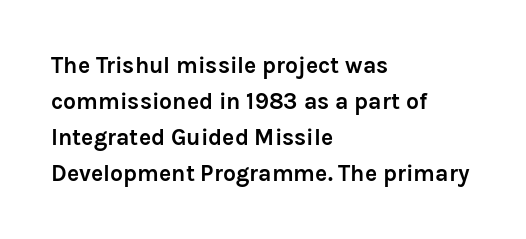
Q: Is the text bold? A: Yes.
Q: Is the text italic (slanted)? A: No, it is upright.
Q: Is the text underlined? A: No.
Q: How is the paragraph aligned? A: Left-aligned.
Q: Is the spacing between letters normal or unusually wide? A: Normal.
Q: Is the spacing between lines tight, normal or loose? A: Normal.
